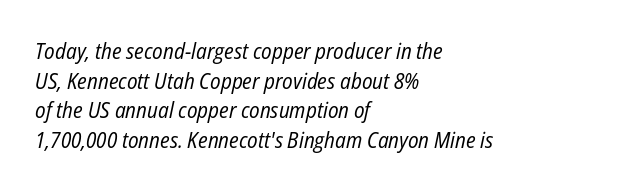
Q: Is the text bold? A: No.
Q: Is the text italic (slanted)? A: Yes, it leans right by about 12 degrees.
Q: Is the text underlined? A: No.
Q: How is the paragraph aligned? A: Left-aligned.
Q: Is the spacing between letters normal or unusually wide? A: Normal.
Q: Is the spacing between lines tight, normal or loose? A: Normal.
